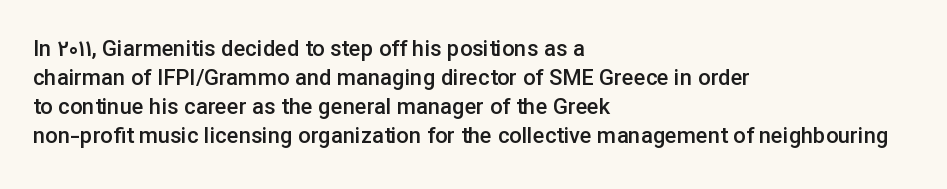
The image shows 22 px text type, upright; set left-aligned, normal line spacing (1.32x), normal letter spacing, not underlined.
